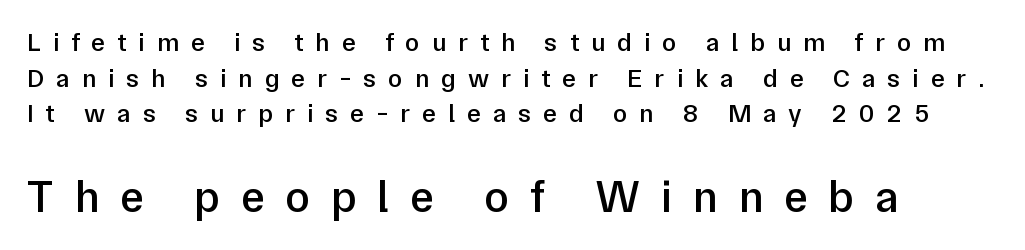
The image shows 45 px semibold sans-serif type, upright; set left-aligned, normal line spacing (1.37x), unusually wide letter spacing (+0.46 em), not underlined; the second (bottom) block is 1.73x larger; low stroke contrast and a medium x-height.
